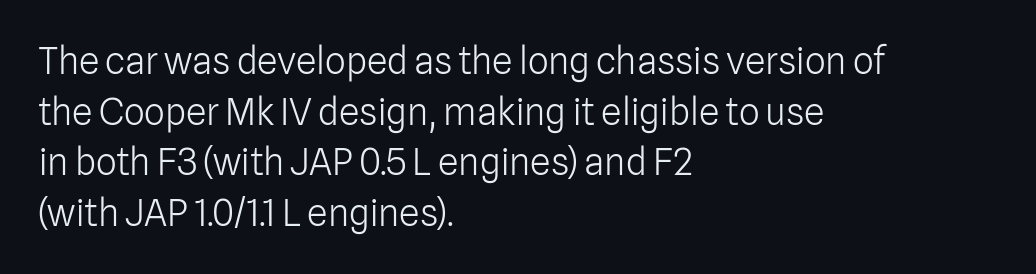
Q: Is the text bold? A: No.
Q: Is the text italic (slanted)? A: No, it is upright.
Q: Is the typeface a serif or a sans-serif typeface? A: Sans-serif.
Q: Is the text underlined? A: No.
Q: How is the paragraph aligned? A: Left-aligned.
Q: Is the spacing between letters normal or unusually wide? A: Normal.
Q: Is the spacing between lines tight, normal or loose? A: Normal.
Q: Width (condensed, normal, or wide)? A: Normal.
Q: Stroke contrast? A: Low.
Q: x-height? A: Medium.
Q: Monospaced? A: No.
